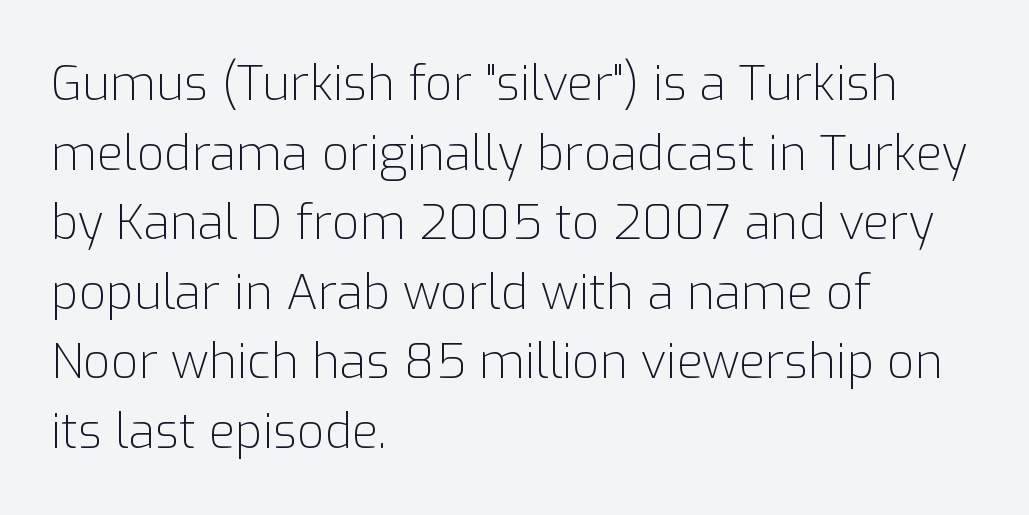
{"serif": "no", "italic": "no", "bold": "no", "weight": "light", "width": "normal", "stroke_contrast": "low", "x_height": "medium", "monospaced": "no", "underline": "no", "align": "left", "line_spacing": "normal", "line_spacing_ratio": 1.45, "letter_spacing": "normal", "letter_spacing_em": 0.0, "glyph_px": 48}
